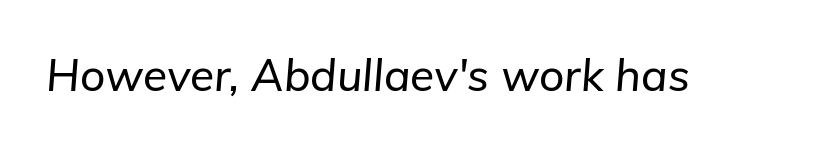
{"italic": "yes", "lean": "right", "slant_degrees": 5, "width": "normal", "stroke_contrast": "low", "x_height": "medium", "monospaced": "no", "underline": "no", "letter_spacing": "normal", "letter_spacing_em": 0.0, "glyph_px": 44}
